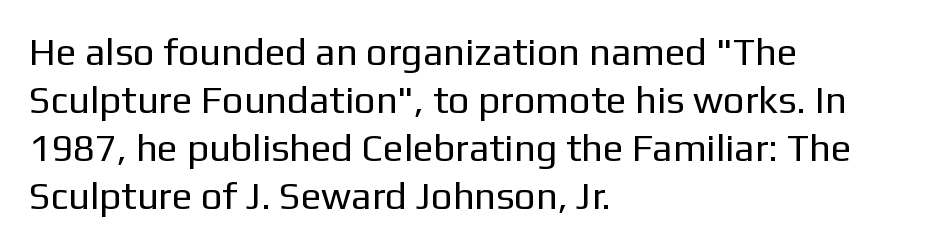
Q: Is the text bold? A: No.
Q: Is the text italic (slanted)? A: No, it is upright.
Q: Is the typeface a serif or a sans-serif typeface? A: Sans-serif.
Q: Is the text underlined? A: No.
Q: How is the paragraph aligned? A: Left-aligned.
Q: Is the spacing between letters normal or unusually wide? A: Normal.
Q: Is the spacing between lines tight, normal or loose? A: Normal.
Q: Width (condensed, normal, or wide)? A: Normal.
Q: Stroke contrast? A: Low.
Q: x-height? A: Medium.
Q: Monospaced? A: No.
